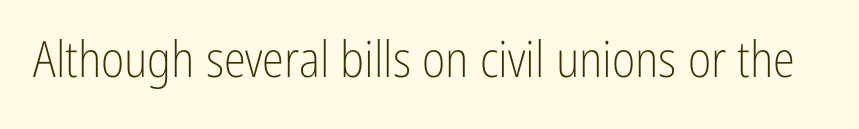
Q: Is the text bold? A: No.
Q: Is the text italic (slanted)? A: No, it is upright.
Q: Is the typeface a serif or a sans-serif typeface? A: Sans-serif.
Q: Is the text underlined? A: No.
Q: Is the spacing between letters normal or unusually wide? A: Normal.
Q: Width (condensed, normal, or wide)? A: Condensed.
Q: Stroke contrast? A: Low.
Q: x-height? A: Medium.
Q: Monospaced? A: No.
